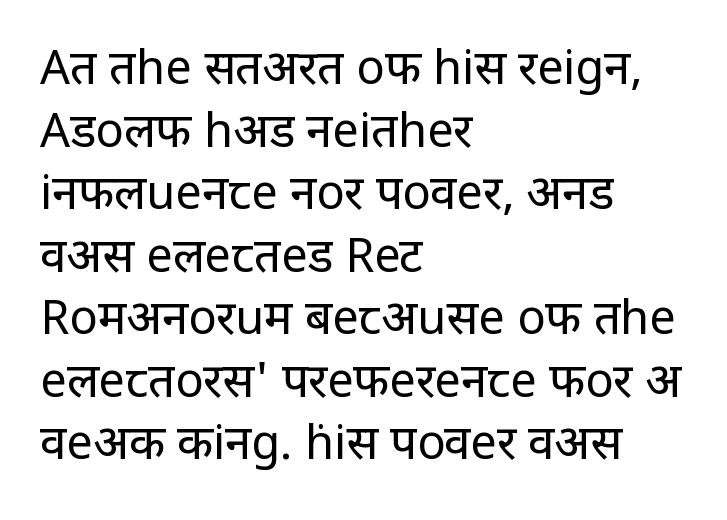
The image shows 47 px regular-weight, condensed sans-serif type, upright; set left-aligned, normal line spacing (1.33x), normal letter spacing, not underlined; low stroke contrast and a large x-height.
